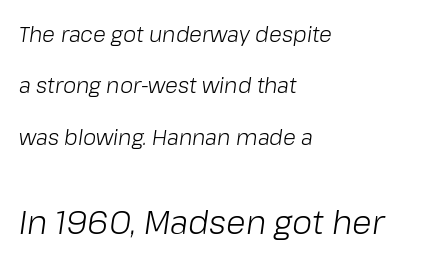
The image shows 32 px light type, italic (leaning right); set left-aligned, loose line spacing (2.45x), normal letter spacing, not underlined; the second (bottom) block is 1.52x larger; low stroke contrast and a medium x-height.
